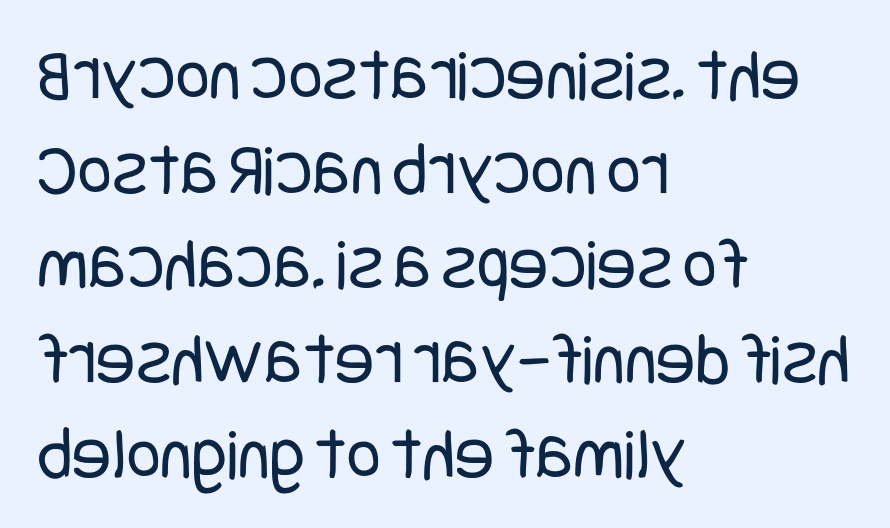
Does the copy run flush right? No — it runs flush left. Underlining? Definitely not there. Rendered with straight, roman letterforms. Heft: none added — not bold. The leading is moderate, giving the passage an even texture. What stands out about the letter spacing? Nothing — it is the standard amount.
